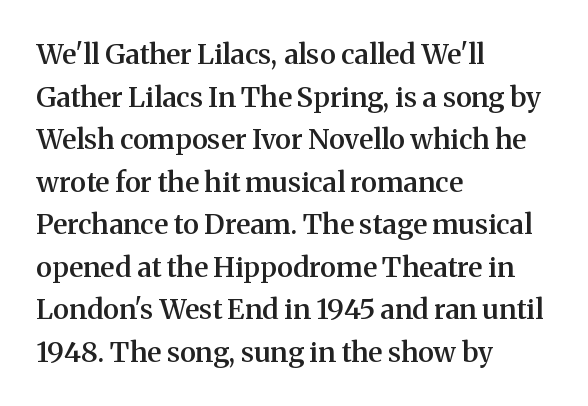
Q: Is the text bold? A: Semi-bold.
Q: Is the text italic (slanted)? A: No, it is upright.
Q: Is the typeface a serif or a sans-serif typeface? A: Serif.
Q: Is the text underlined? A: No.
Q: How is the paragraph aligned? A: Left-aligned.
Q: Is the spacing between letters normal or unusually wide? A: Normal.
Q: Is the spacing between lines tight, normal or loose? A: Normal.
Q: Width (condensed, normal, or wide)? A: Normal.
Q: Stroke contrast? A: Medium.
Q: x-height? A: Medium.
Q: Monospaced? A: No.
